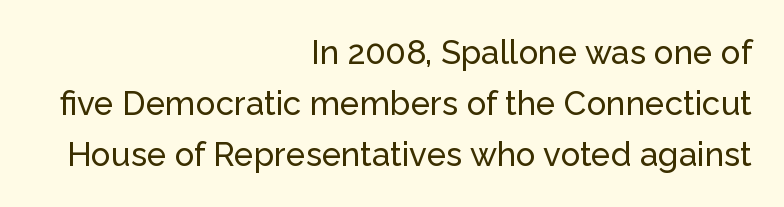
Q: Is the text italic (slanted)? A: No, it is upright.
Q: Is the typeface a serif or a sans-serif typeface? A: Sans-serif.
Q: Is the text underlined? A: No.
Q: How is the paragraph aligned? A: Right-aligned.
Q: Is the spacing between letters normal or unusually wide? A: Normal.
Q: Is the spacing between lines tight, normal or loose? A: Normal.
Q: Width (condensed, normal, or wide)? A: Normal.
Q: Stroke contrast? A: Low.
Q: x-height? A: Medium.
Q: Monospaced? A: No.
